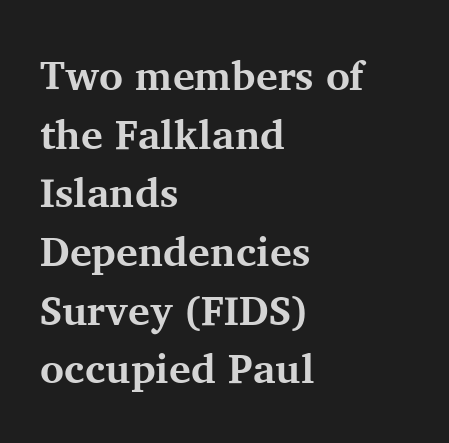
Look at the bottom of the vertical strokes: they flare into serifs here. Does the leading feel generous? No, just average. Has an underline been added? It has not. Think of a printed novel: that variable character pitch is what you see here. The passage shown has conventional tracking throughout. Notice how thick the strokes are: this is what a full bold looks like.
